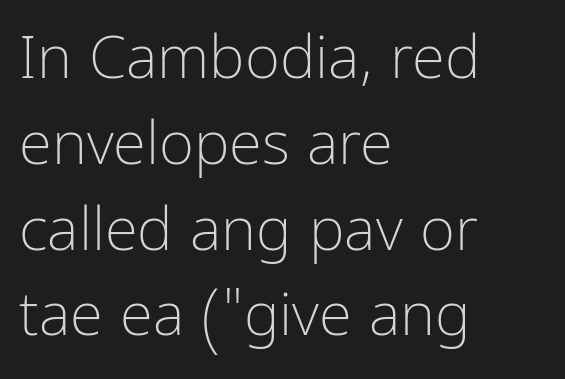
The image shows 60 px light, condensed sans-serif type, upright; set left-aligned, normal line spacing (1.43x), normal letter spacing, not underlined; low stroke contrast and a medium x-height.
